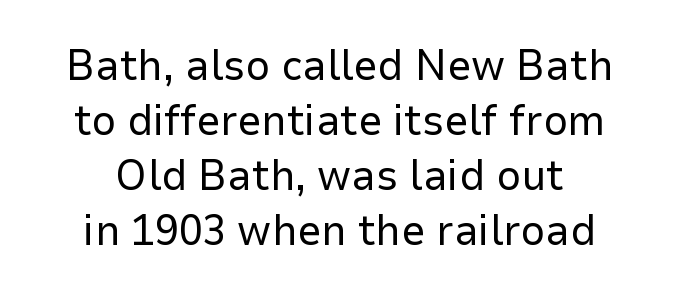
The image shows 43 px regular-weight sans-serif type, upright; set centered, normal line spacing (1.28x), normal letter spacing, not underlined; low stroke contrast and a medium x-height.
